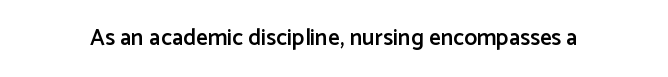
The image shows 23 px text type, upright; set normal letter spacing, not underlined.
